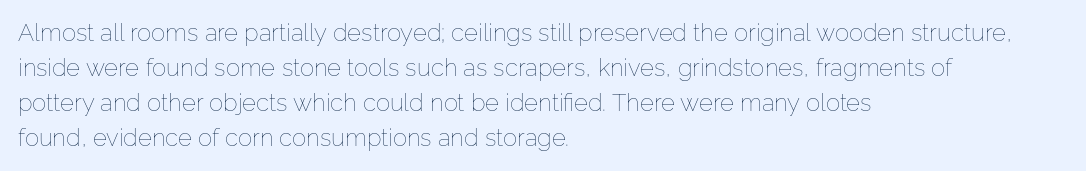
The image shows 24 px text type, upright; set left-aligned, normal line spacing (1.46x), normal letter spacing, not underlined.
